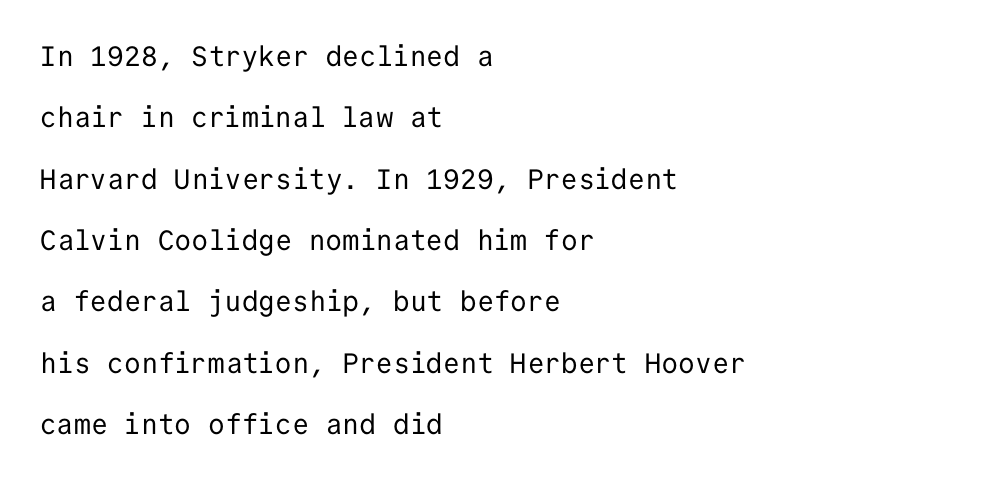
The image shows 28 px regular-weight sans-serif type, upright, monospaced; set left-aligned, loose line spacing (2.19x), normal letter spacing, not underlined; low stroke contrast and a medium x-height.
